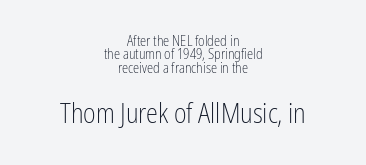
The image shows 27 px text type, upright; set centered, tight line spacing (0.96x), normal letter spacing, not underlined; the second (bottom) block is 1.93x larger.
